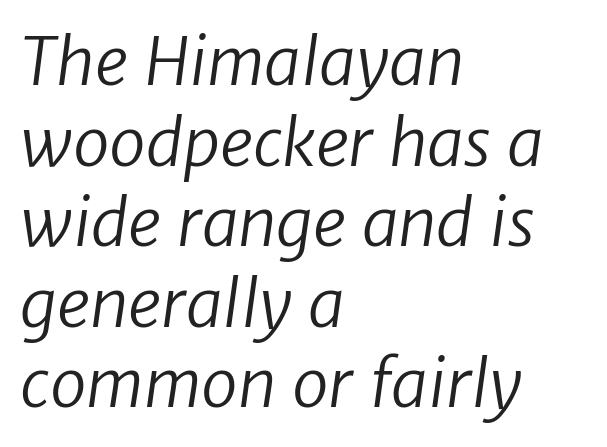
The area under the type is left untouched. The rendering anchors every line to the left-hand side. The passage shown is not bold in any degree. Observe the ordinary spacing: letters are neighbours, not strangers. Unlike a traditional serif, this face leaves its strokes unadorned. Do the characters align in a grid? No, the font is proportional.
